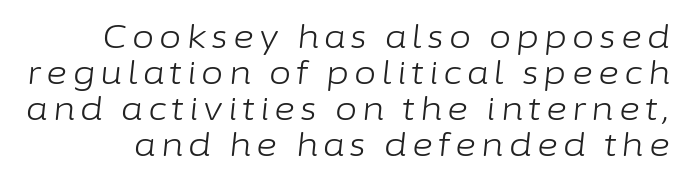
{"italic": "yes", "lean": "right", "slant_degrees": 6, "bold": "no", "weight": "light", "width": "normal", "stroke_contrast": "low", "x_height": "medium", "monospaced": "no", "underline": "no", "line_spacing": "tight", "line_spacing_ratio": 1.13, "glyph_px": 32}
